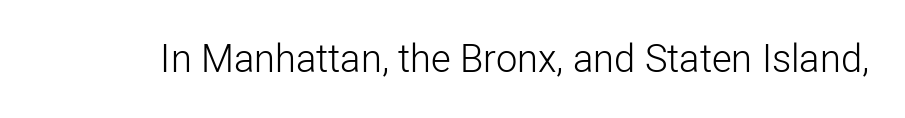
{"serif": "no", "italic": "no", "bold": "no", "weight": "light", "width": "normal", "stroke_contrast": "low", "x_height": "medium", "monospaced": "no", "underline": "no", "letter_spacing": "normal", "letter_spacing_em": 0.0, "glyph_px": 38}
